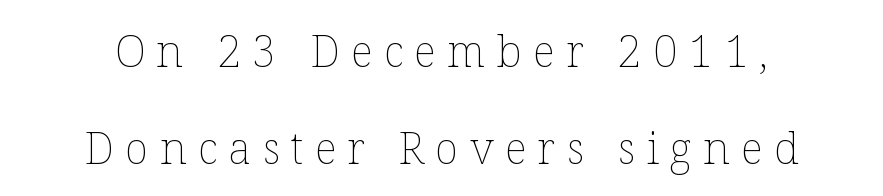
{"italic": "no", "bold": "no", "weight": "thin", "width": "normal", "stroke_contrast": "low", "x_height": "medium", "monospaced": "no", "underline": "no", "align": "center", "line_spacing": "loose", "line_spacing_ratio": 2.2, "letter_spacing": "wide", "letter_spacing_em": 0.25, "glyph_px": 44}
